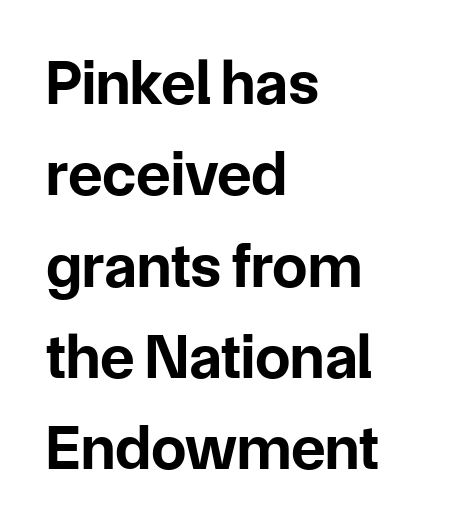
{"serif": "no", "italic": "no", "bold": "yes", "weight": "bold", "width": "normal", "stroke_contrast": "low", "x_height": "medium", "monospaced": "no", "underline": "no", "align": "left", "line_spacing": "normal", "line_spacing_ratio": 1.45, "letter_spacing": "normal", "letter_spacing_em": 0.0, "glyph_px": 63}
